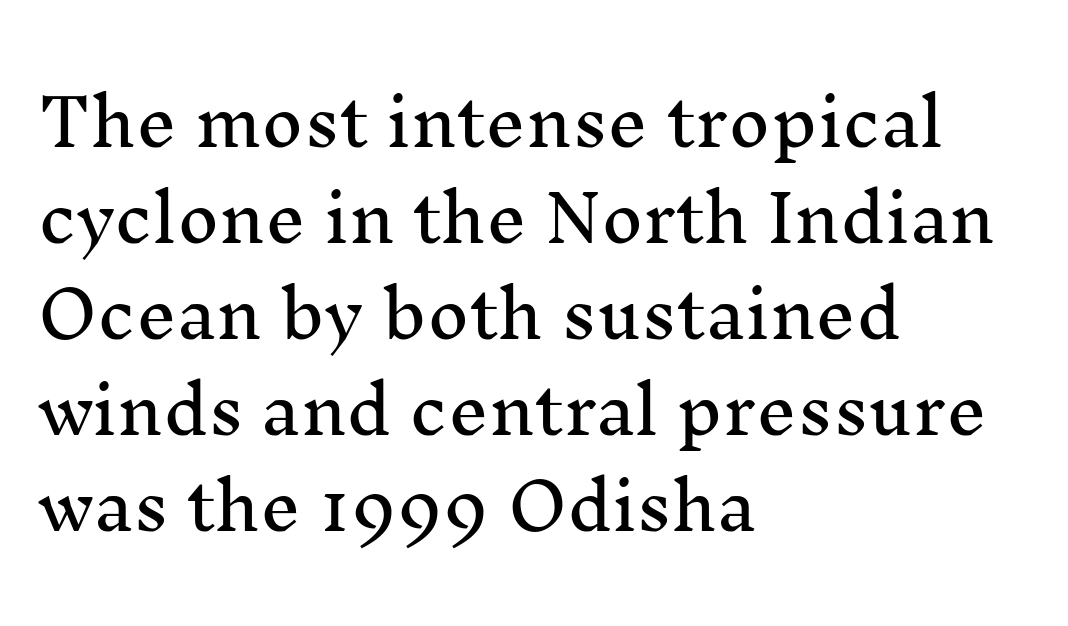
{"serif": "yes", "italic": "no", "width": "normal", "stroke_contrast": "medium", "x_height": "medium", "monospaced": "no", "underline": "no", "align": "left", "line_spacing": "normal", "line_spacing_ratio": 1.5, "letter_spacing": "normal", "letter_spacing_em": 0.0, "glyph_px": 64}
